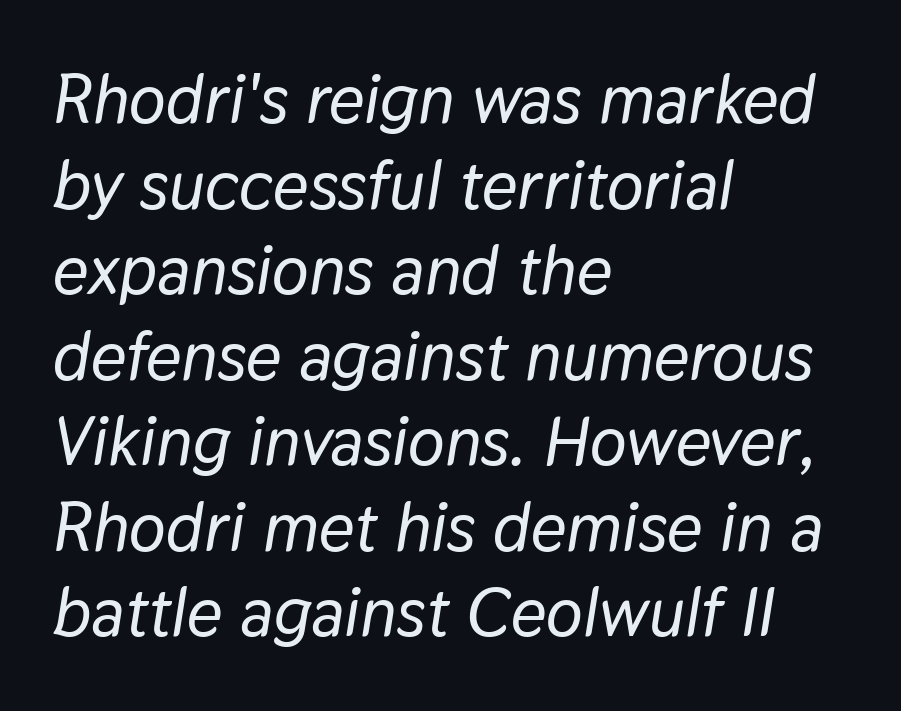
Q: Is the text italic (slanted)? A: Yes, it leans right by about 9 degrees.
Q: Is the text underlined? A: No.
Q: How is the paragraph aligned? A: Left-aligned.
Q: Is the spacing between letters normal or unusually wide? A: Normal.
Q: Width (condensed, normal, or wide)? A: Normal.
Q: Stroke contrast? A: Low.
Q: x-height? A: Medium.
Q: Monospaced? A: No.
